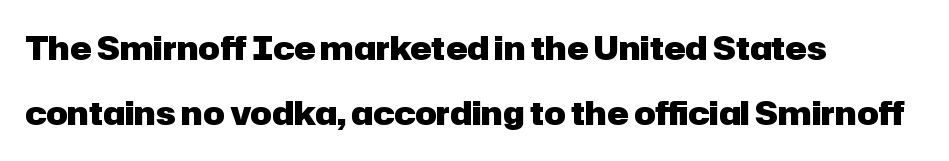
Q: Is the text bold? A: Yes.
Q: Is the text italic (slanted)? A: No, it is upright.
Q: Is the typeface a serif or a sans-serif typeface? A: Sans-serif.
Q: Is the text underlined? A: No.
Q: How is the paragraph aligned? A: Left-aligned.
Q: Is the spacing between letters normal or unusually wide? A: Normal.
Q: Is the spacing between lines tight, normal or loose? A: Loose.
Q: Width (condensed, normal, or wide)? A: Normal.
Q: Stroke contrast? A: Low.
Q: x-height? A: Medium.
Q: Monospaced? A: No.
